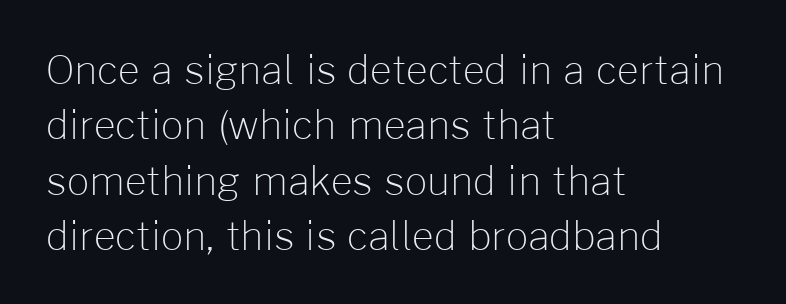
Q: Is the text bold? A: No.
Q: Is the text italic (slanted)? A: No, it is upright.
Q: Is the typeface a serif or a sans-serif typeface? A: Sans-serif.
Q: Is the text underlined? A: No.
Q: How is the paragraph aligned? A: Left-aligned.
Q: Is the spacing between letters normal or unusually wide? A: Normal.
Q: Is the spacing between lines tight, normal or loose? A: Normal.
Q: Width (condensed, normal, or wide)? A: Normal.
Q: Stroke contrast? A: Low.
Q: x-height? A: Medium.
Q: Monospaced? A: No.
